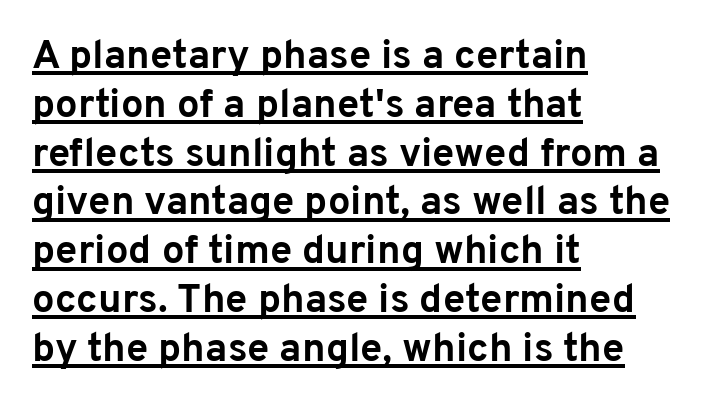
The image shows 40 px bold sans-serif type, upright; set left-aligned, line spacing 1.22x, normal letter spacing, underlined; low stroke contrast and a medium x-height.
